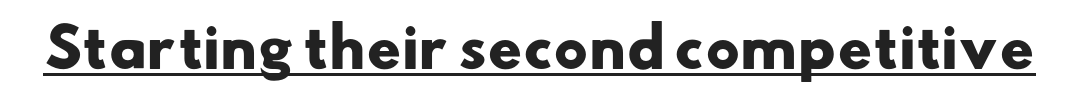
{"serif": "no", "bold": "yes", "weight": "heavy", "width": "wide", "stroke_contrast": "low", "x_height": "small", "monospaced": "no", "underline": "yes", "letter_spacing": "normal", "letter_spacing_em": 0.0, "glyph_px": 53}
